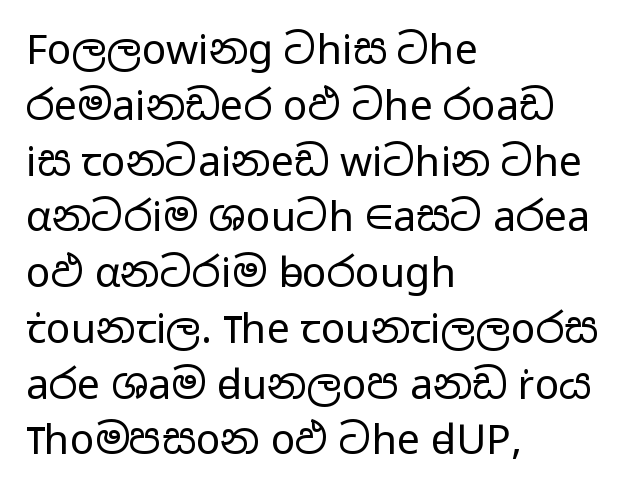
The image shows 41 px regular-weight, wide sans-serif type, upright; set left-aligned, normal line spacing (1.36x), normal letter spacing, not underlined; low stroke contrast and a medium x-height.
